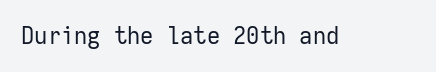
The image shows 23 px text type, upright; set normal letter spacing, not underlined.
